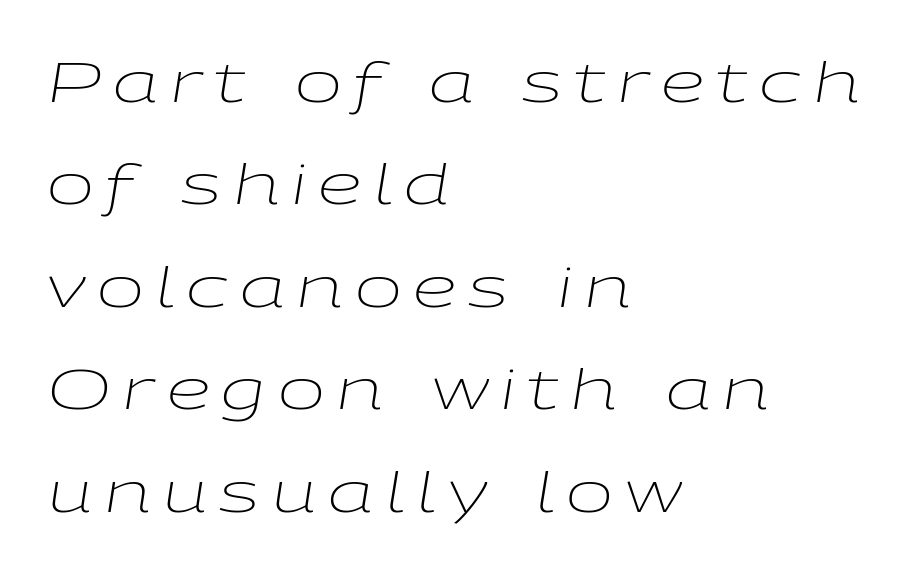
The image shows 56 px light, wide type, italic (leaning right); set left-aligned, line spacing 1.83x, unusually wide letter spacing (+0.21 em), not underlined; low stroke contrast and a medium x-height.
